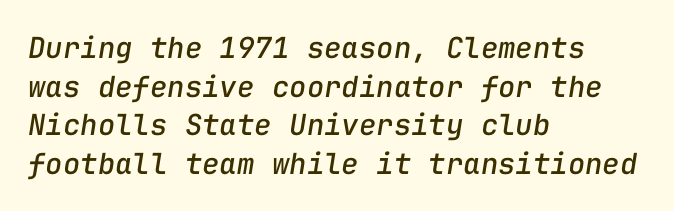
{"italic": "yes", "lean": "right", "slant_degrees": 9, "width": "normal", "stroke_contrast": "low", "x_height": "medium", "monospaced": "yes", "underline": "no", "align": "left", "line_spacing": "normal", "line_spacing_ratio": 1.33, "letter_spacing": "normal", "letter_spacing_em": 0.0, "glyph_px": 29}
